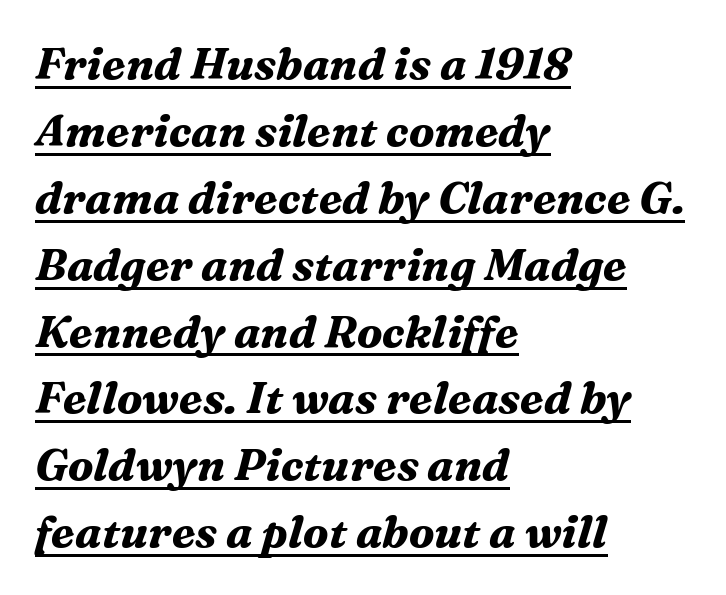
Does extra space separate the letters? No, they use regular spacing. Note the varied advance widths — an 'i' is clearly narrower than an 'm'. This sample uses an oblique cut, with every glyph tilted off the vertical. Serifs: yes, visible at the terminals of the letterforms.
